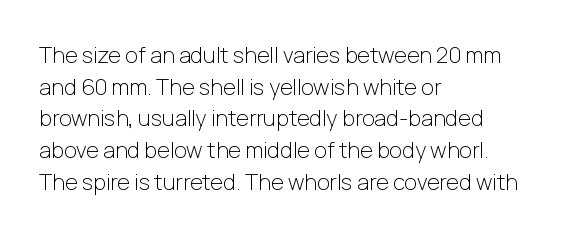
{"italic": "no", "bold": "no", "underline": "no", "align": "left", "line_spacing": "normal", "line_spacing_ratio": 1.44, "letter_spacing": "normal", "letter_spacing_em": 0.0, "glyph_px": 22}
